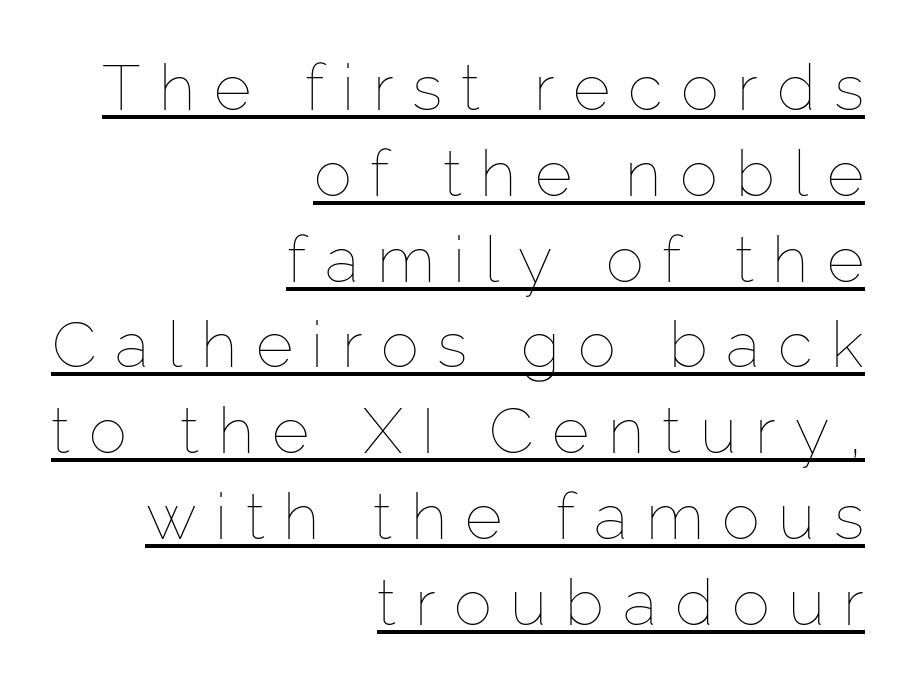
The letters advance in unequal steps, a hallmark of proportional type. Posture: upright roman. Notice how the passage keeps a crisp vertical edge on the right only. Glyph-to-glyph distance is far greater than everyday printed text. No extra ink here — the face is not bold.
